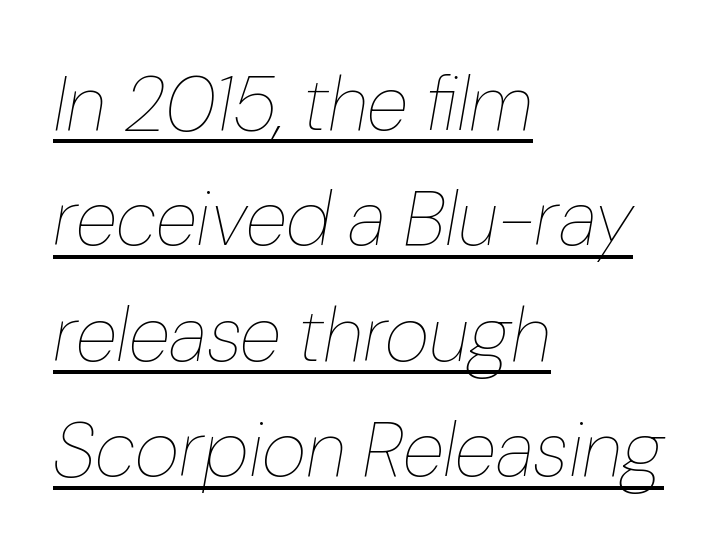
{"italic": "yes", "lean": "right", "slant_degrees": 10, "bold": "no", "weight": "thin", "width": "normal", "stroke_contrast": "low", "x_height": "medium", "monospaced": "no", "underline": "yes", "align": "left", "line_spacing": "normal", "line_spacing_ratio": 1.5, "letter_spacing": "normal", "letter_spacing_em": 0.0, "glyph_px": 77}
